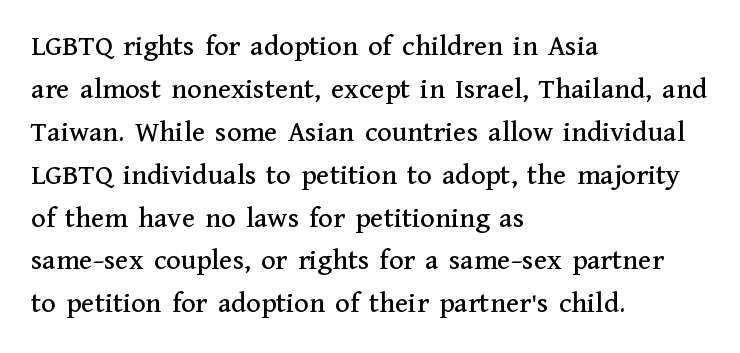
Rows of type keep a routine distance in the vertical direction. Character widths vary here, with narrow letters taking less room than wide ones. Each letter's strokes conclude with small projecting serifs. Words appear dense and cohesive because spacing is normal. Characters remain perfectly vertical along every line. Line starts are locked; line ends wander.
